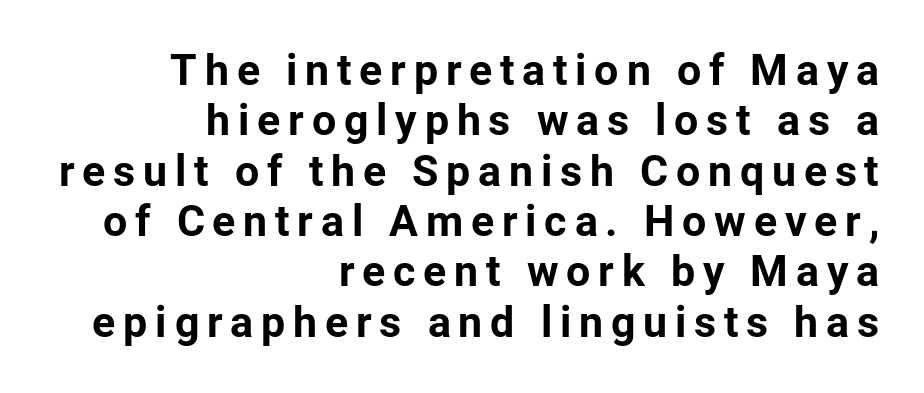
The rendering anchors every line to the right-hand side. Designer's note — italics off, roman on. Are there feet on the stems? There aren't — it's a sans. Every letter is thick-stroked: bold, no question. The rendering uses natural spacing where letterforms have individual widths.
